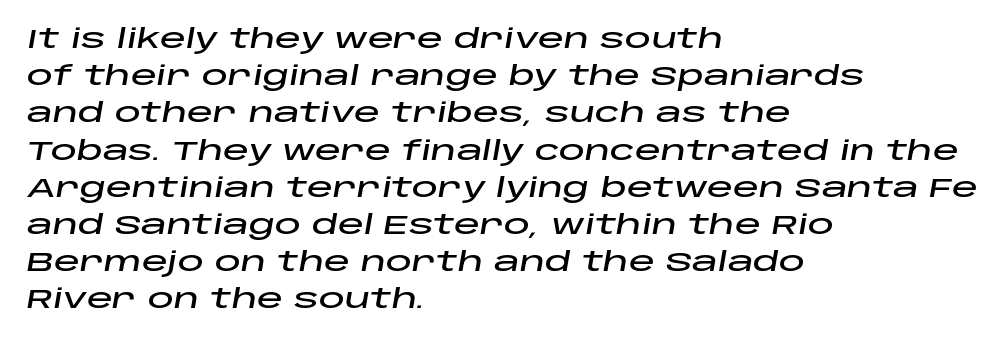
Q: Is the text italic (slanted)? A: Yes, it leans right by about 10 degrees.
Q: Is the text underlined? A: No.
Q: How is the paragraph aligned? A: Left-aligned.
Q: Is the spacing between letters normal or unusually wide? A: Normal.
Q: Is the spacing between lines tight, normal or loose? A: Normal.
